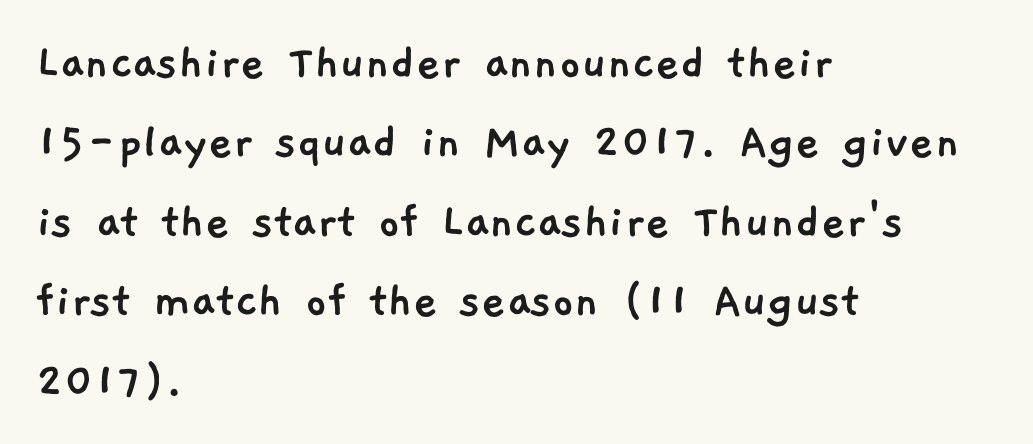
The image shows 53 px sans-serif type; set left-aligned, normal line spacing (1.5x), normal letter spacing, not underlined; low stroke contrast and a medium x-height.
